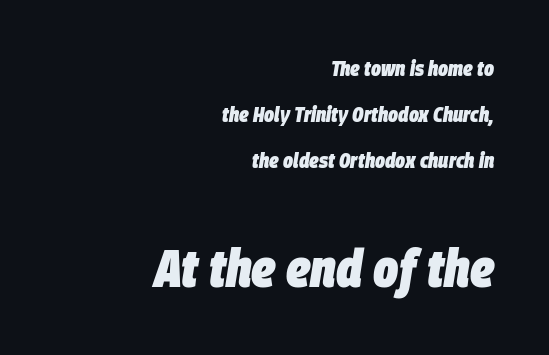
Q: Is the text bold? A: Yes.
Q: Is the text italic (slanted)? A: Yes, it leans right by about 9 degrees.
Q: Is the text underlined? A: No.
Q: How is the paragraph aligned? A: Right-aligned.
Q: Is the spacing between letters normal or unusually wide? A: Normal.
Q: Is the spacing between lines tight, normal or loose? A: Loose.
Q: Which block of text is set in a larger size, the first (top) or the second (bottom)? A: The second (bottom) one.
Q: Width (condensed, normal, or wide)? A: Condensed.
Q: Stroke contrast? A: Low.
Q: x-height? A: Large.
Q: Monospaced? A: No.
